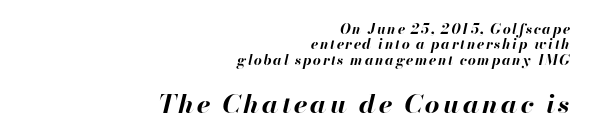
Q: Is the text bold? A: Yes.
Q: Is the text italic (slanted)? A: Yes, it leans right by about 13 degrees.
Q: Is the text underlined? A: No.
Q: How is the paragraph aligned? A: Right-aligned.
Q: Is the spacing between lines tight, normal or loose? A: Tight.
Q: Which block of text is set in a larger size, the first (top) or the second (bottom)? A: The second (bottom) one.
